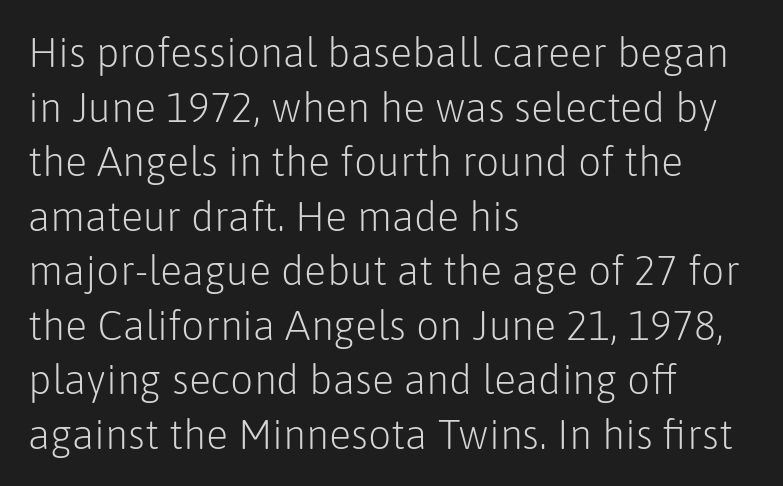
Q: Is the text bold? A: No.
Q: Is the text italic (slanted)? A: No, it is upright.
Q: Is the typeface a serif or a sans-serif typeface? A: Sans-serif.
Q: Is the text underlined? A: No.
Q: How is the paragraph aligned? A: Left-aligned.
Q: Is the spacing between letters normal or unusually wide? A: Normal.
Q: Is the spacing between lines tight, normal or loose? A: Normal.
Q: Width (condensed, normal, or wide)? A: Normal.
Q: Stroke contrast? A: Low.
Q: x-height? A: Medium.
Q: Monospaced? A: No.
